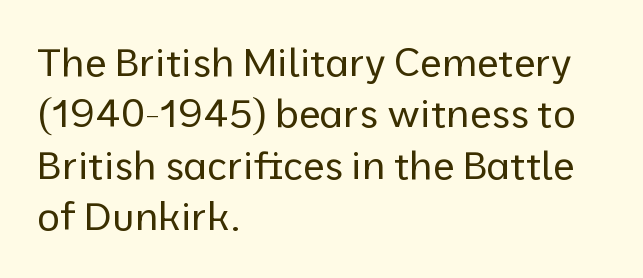
Q: Is the text bold? A: No.
Q: Is the text italic (slanted)? A: No, it is upright.
Q: Is the typeface a serif or a sans-serif typeface? A: Sans-serif.
Q: Is the text underlined? A: No.
Q: How is the paragraph aligned? A: Left-aligned.
Q: Is the spacing between letters normal or unusually wide? A: Normal.
Q: Is the spacing between lines tight, normal or loose? A: Normal.
Q: Width (condensed, normal, or wide)? A: Normal.
Q: Stroke contrast? A: Low.
Q: x-height? A: Medium.
Q: Monospaced? A: No.
